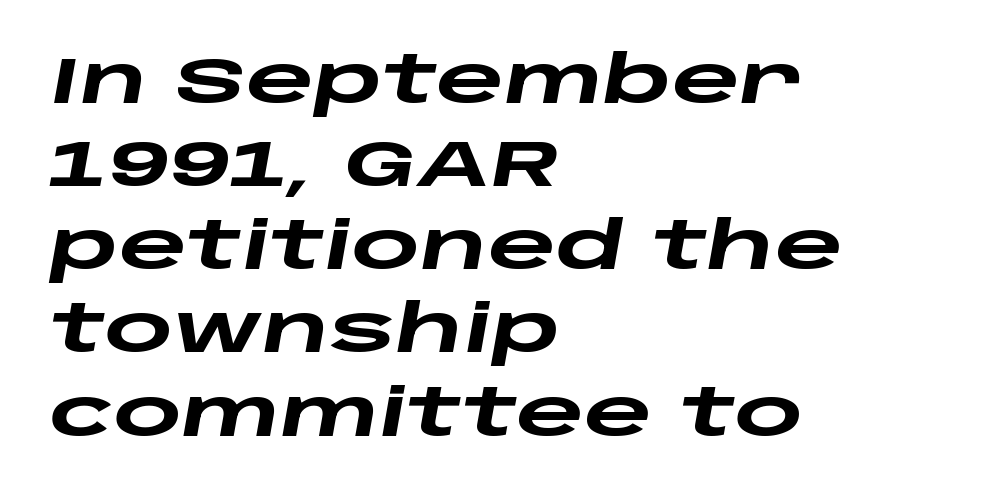
Q: Is the text bold? A: Yes.
Q: Is the text italic (slanted)? A: Yes, it leans right by about 10 degrees.
Q: Is the text underlined? A: No.
Q: How is the paragraph aligned? A: Left-aligned.
Q: Is the spacing between letters normal or unusually wide? A: Normal.
Q: Is the spacing between lines tight, normal or loose? A: Normal.
Q: Width (condensed, normal, or wide)? A: Wide.
Q: Stroke contrast? A: Low.
Q: x-height? A: Large.
Q: Monospaced? A: No.
